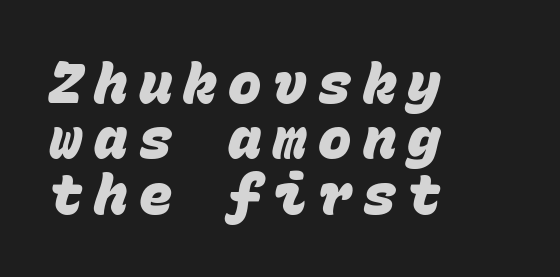
Vertically, the passage feels compressed, each row crowding the next. Note: no serifs on the glyphs. Display-style spreading of the glyphs; the letterfit is very open. Compared with an ordinary text face, these strokes are far heavier — a full bold. The zone under the glyphs is completely vacant. Horizontal alignment here is leftward, the default for most running prose.
